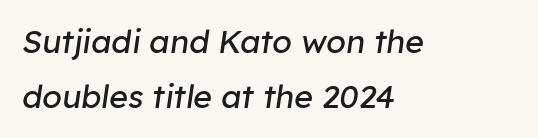
{"italic": "yes", "lean": "right", "slant_degrees": 8, "bold": "no", "weight": "regular", "width": "normal", "stroke_contrast": "low", "x_height": "medium", "monospaced": "no", "underline": "no", "align": "left", "line_spacing_ratio": 1.73, "letter_spacing": "normal", "letter_spacing_em": 0.0, "glyph_px": 32}
